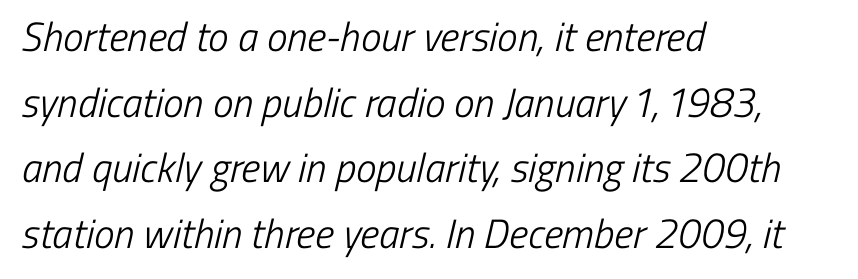
Q: Is the text bold? A: No.
Q: Is the typeface a serif or a sans-serif typeface? A: Sans-serif.
Q: Is the text underlined? A: No.
Q: How is the paragraph aligned? A: Left-aligned.
Q: Is the spacing between letters normal or unusually wide? A: Normal.
Q: Is the spacing between lines tight, normal or loose? A: Normal.
Q: Width (condensed, normal, or wide)? A: Condensed.
Q: Stroke contrast? A: Low.
Q: x-height? A: Medium.
Q: Monospaced? A: No.
